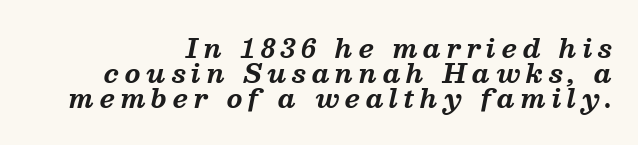
The image shows 25 px bold type, italic (leaning right); set right-aligned, tight line spacing (1.0x), unusually wide letter spacing (+0.23 em), not underlined.
